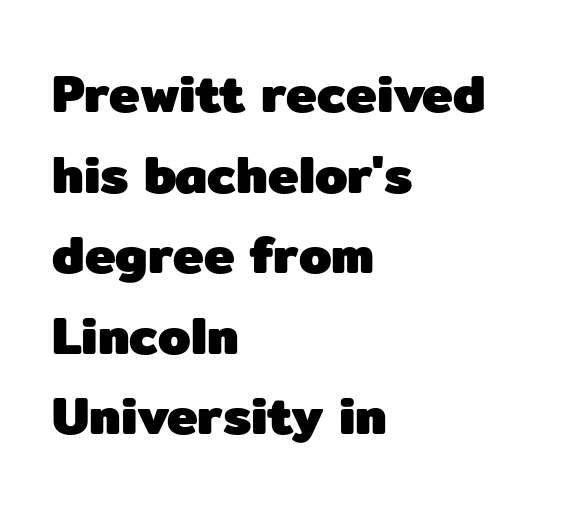
The image shows 52 px heavy sans-serif type, upright; set left-aligned, normal line spacing (1.55x), normal letter spacing, not underlined; low stroke contrast and a medium x-height.
